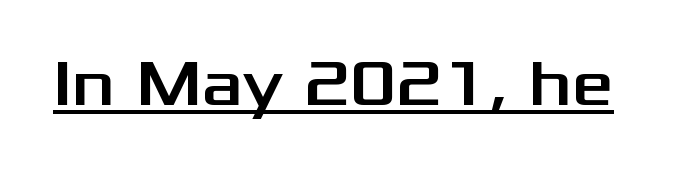
The characters display no serif detailing; their extremities are plain. This sample carries an underscore along the baseline area. Tall strokes in this sample are plumb rather than angled. Spacing verdict: proportional, widths tailored to each character. Each word holds together tightly as a unit, with standard inter-letter gaps.
